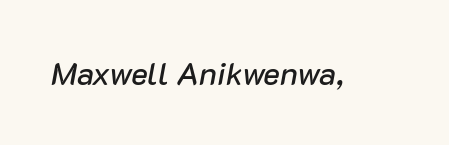
{"italic": "yes", "lean": "right", "slant_degrees": 10, "width": "normal", "stroke_contrast": "low", "x_height": "medium", "monospaced": "no", "underline": "no", "letter_spacing": "normal", "letter_spacing_em": 0.0, "glyph_px": 32}
